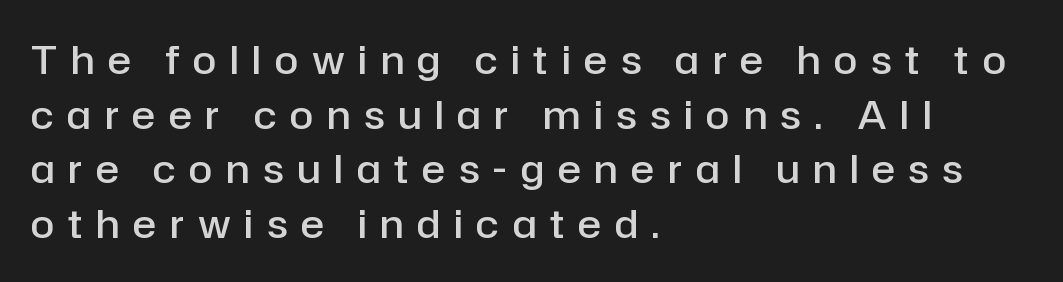
{"serif": "no", "italic": "no", "bold": "semi", "weight": "semibold", "width": "normal", "stroke_contrast": "low", "x_height": "medium", "monospaced": "no", "underline": "no", "align": "left", "line_spacing": "normal", "line_spacing_ratio": 1.4, "letter_spacing": "wide", "letter_spacing_em": 0.35, "glyph_px": 39}
